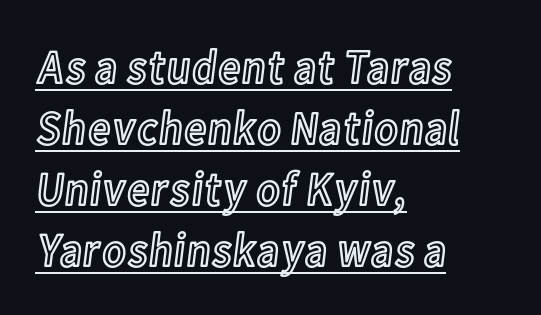
Proportional: the letters do not fall into vertical columns. Casual observation: everything's shoved over to the left. A continuous stroke trails under the words, as in a hyperlink. Leading matches the norm, producing a regular column. What stands out about the letter spacing? Nothing — it is the standard amount.
